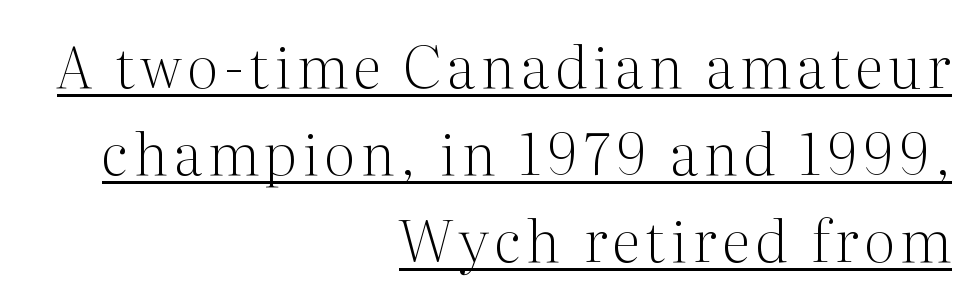
{"serif": "yes", "italic": "no", "bold": "no", "weight": "light", "width": "normal", "stroke_contrast": "medium", "x_height": "medium", "monospaced": "no", "underline": "yes", "align": "right", "line_spacing": "normal", "line_spacing_ratio": 1.5, "glyph_px": 58}
